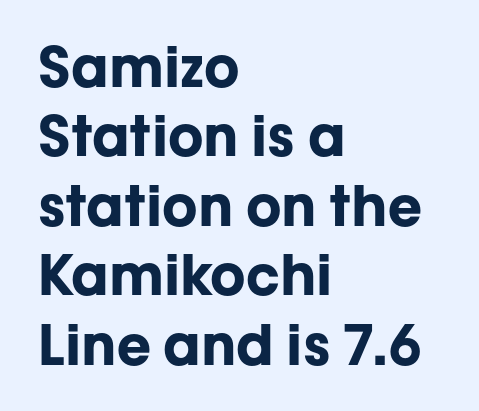
Q: Is the text bold? A: Yes.
Q: Is the text italic (slanted)? A: No, it is upright.
Q: Is the typeface a serif or a sans-serif typeface? A: Sans-serif.
Q: Is the text underlined? A: No.
Q: How is the paragraph aligned? A: Left-aligned.
Q: Is the spacing between letters normal or unusually wide? A: Normal.
Q: Width (condensed, normal, or wide)? A: Normal.
Q: Stroke contrast? A: Low.
Q: x-height? A: Medium.
Q: Monospaced? A: No.
